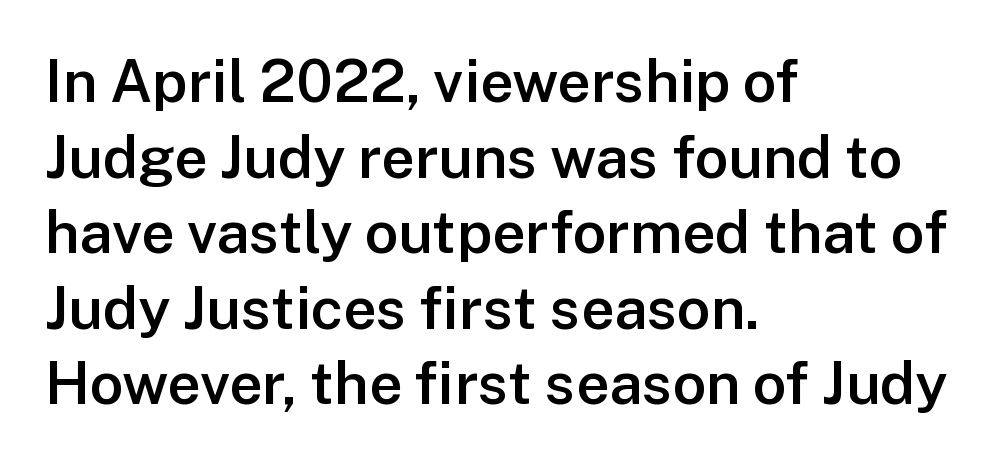
Q: Is the text bold? A: Semi-bold.
Q: Is the text italic (slanted)? A: No, it is upright.
Q: Is the typeface a serif or a sans-serif typeface? A: Sans-serif.
Q: Is the text underlined? A: No.
Q: How is the paragraph aligned? A: Left-aligned.
Q: Is the spacing between letters normal or unusually wide? A: Normal.
Q: Is the spacing between lines tight, normal or loose? A: Normal.
Q: Width (condensed, normal, or wide)? A: Normal.
Q: Stroke contrast? A: Low.
Q: x-height? A: Medium.
Q: Monospaced? A: No.
